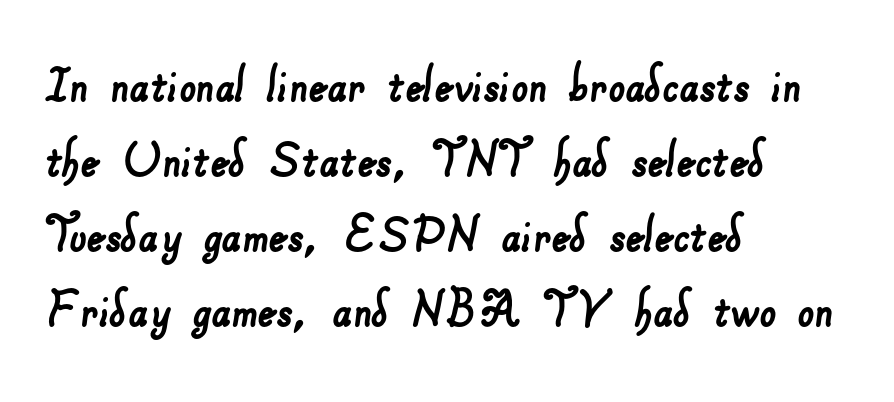
The image shows 59 px sans-serif type; set left-aligned, normal line spacing (1.27x), normal letter spacing, not underlined; low stroke contrast and a small x-height.
